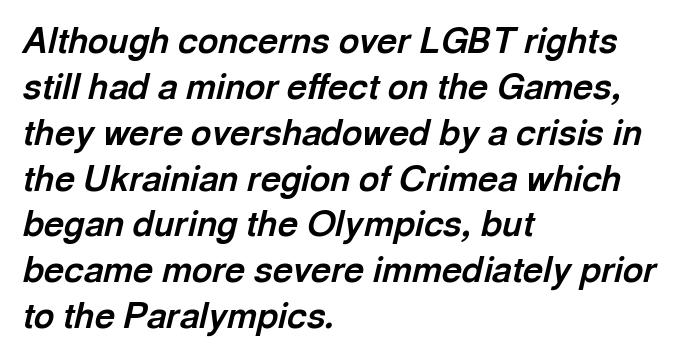
The image shows 35 px bold type, italic (leaning right); set left-aligned, normal line spacing (1.31x), normal letter spacing, not underlined; a medium x-height.
